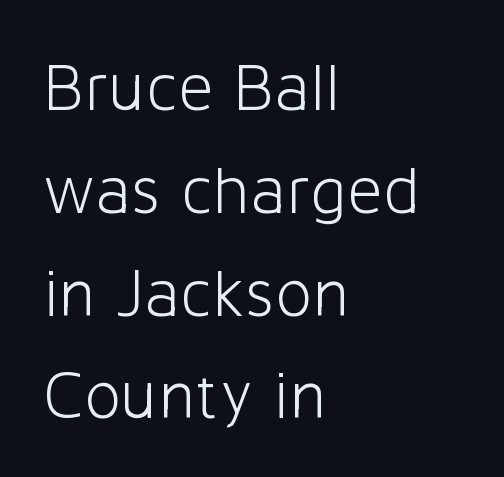
This is the regular roman posture of the typeface. Letters rest on an invisible, unmarked baseline. The horizontal fit of the characters is conventional and even. The passage shown is typed in a proportional face where columns would drift.
